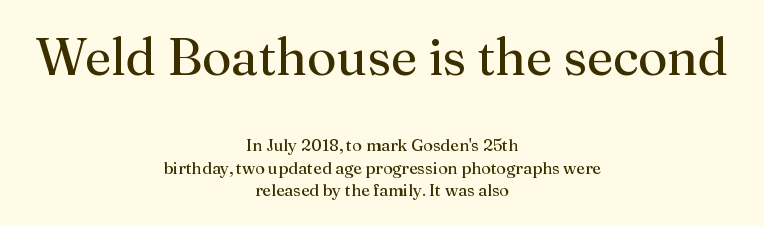
Here the designer chose a conventional face with non-uniform glyph widths. Glance below the letters and you will spot only blank space. The gaps between neighbouring characters are ordinary and unremarkable. The characters are drawn with everyday or finer stroke widths.
